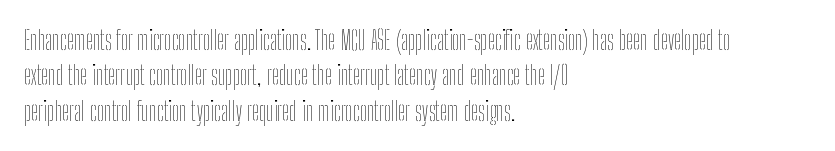
{"italic": "no", "bold": "no", "underline": "no", "align": "left", "line_spacing": "normal", "line_spacing_ratio": 1.36, "letter_spacing": "normal", "letter_spacing_em": 0.0, "glyph_px": 26}
